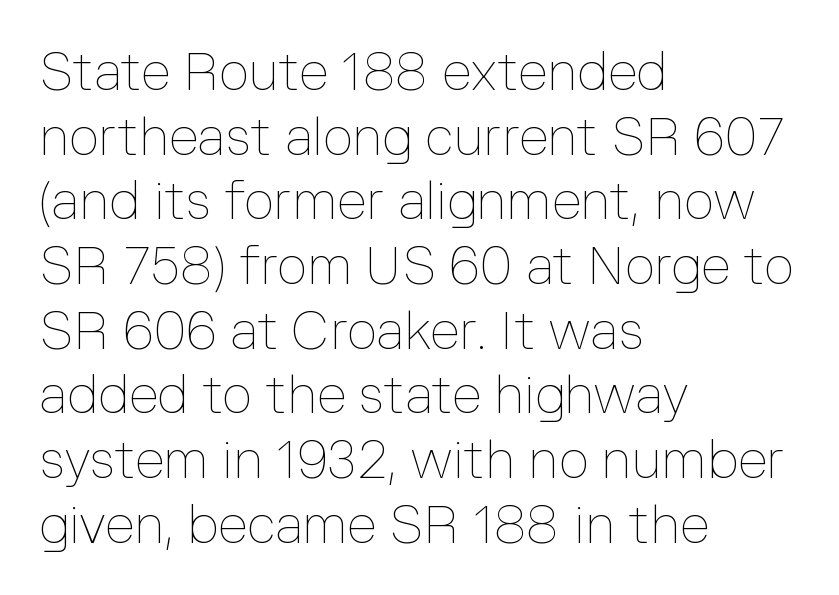
Just letters on the line, the space beneath them empty. Is this a heavy cut? Hardly; it is regular or lighter. Tall strokes in this sample are plumb rather than angled. The tracking reads as untouched default to a designer's eye. The passage shown is typed in a proportional face where columns would drift. The typesetter chose a ragged-right arrangement here.
